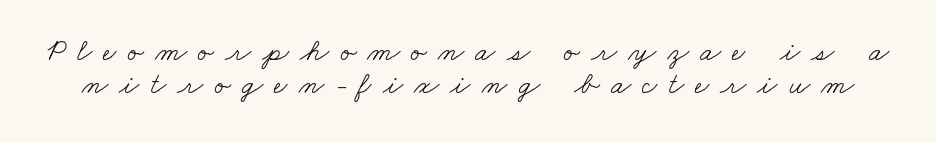
Honestly, the rows look squashed on top of each other. The glyphs in this specimen are seriffed. Bare-footed words on every line. What stands out about the letter spacing? Its width — letters are far apart. Is this a heavy cut? Hardly; it is regular or lighter. Think of a printed novel: that variable character pitch is what you see here.
